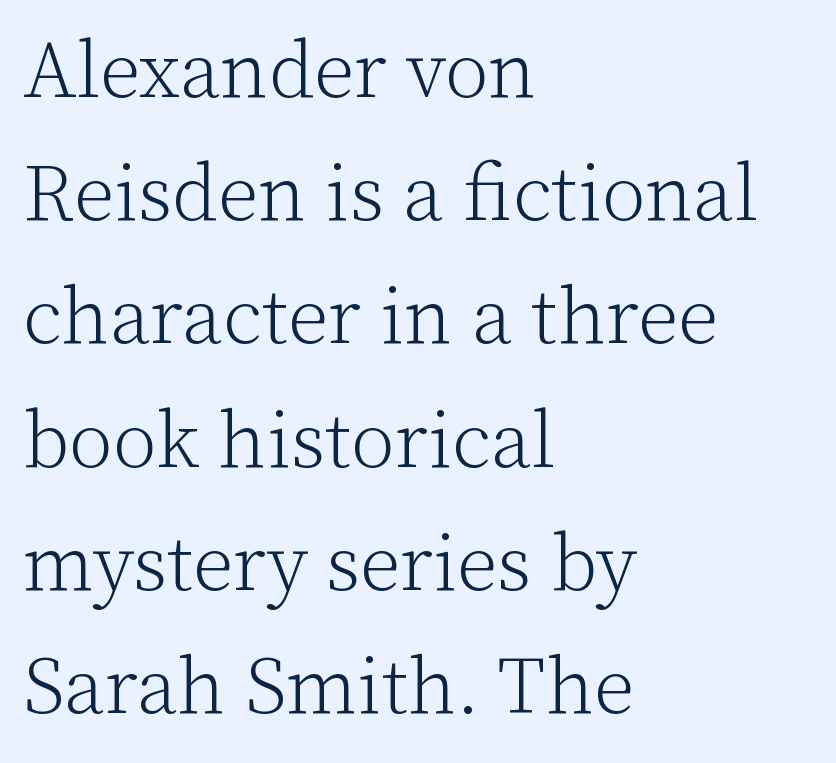
{"serif": "yes", "italic": "no", "bold": "no", "weight": "light", "width": "normal", "stroke_contrast": "low", "x_height": "medium", "monospaced": "no", "underline": "no", "align": "left", "line_spacing": "normal", "line_spacing_ratio": 1.54, "letter_spacing": "normal", "letter_spacing_em": 0.0, "glyph_px": 80}
